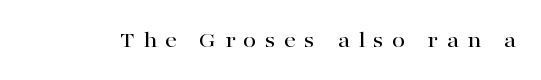
The image shows 24 px text type, upright; set unusually wide letter spacing (+0.33 em), not underlined.
